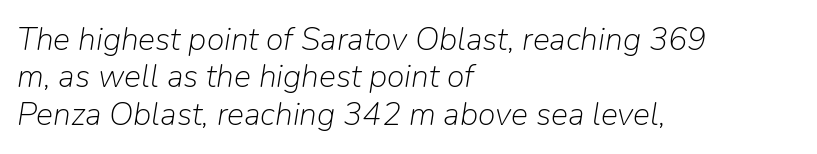
{"italic": "yes", "lean": "right", "slant_degrees": 9, "bold": "no", "weight": "light", "width": "normal", "stroke_contrast": "low", "x_height": "medium", "monospaced": "no", "underline": "no", "align": "left", "line_spacing_ratio": 1.17, "letter_spacing": "normal", "letter_spacing_em": 0.0, "glyph_px": 32}
